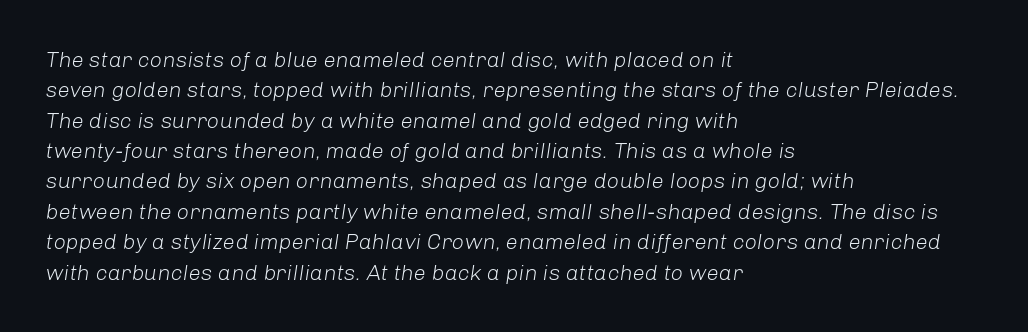
{"italic": "yes", "lean": "right", "slant_degrees": 8, "bold": "no", "underline": "no", "align": "left", "line_spacing": "normal", "line_spacing_ratio": 1.38, "letter_spacing": "normal", "letter_spacing_em": 0.0, "glyph_px": 22}
